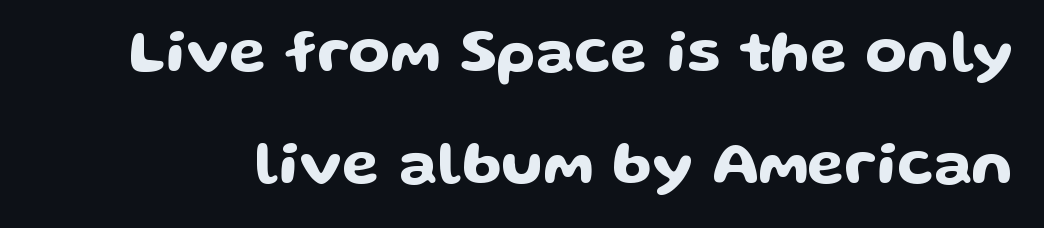
Any mark beneath the type? The region is blank. Do the characters align in a grid? No, the font is proportional. Is the letter spacing exaggerated? No — it looks like the ordinary default. The face used here is a sans, in the tradition of grotesques and geometrics.
